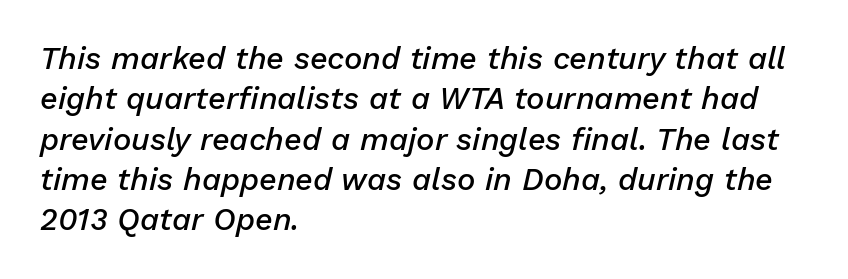
{"italic": "yes", "lean": "right", "slant_degrees": 13, "bold": "semi", "weight": "semibold", "width": "normal", "stroke_contrast": "low", "x_height": "medium", "monospaced": "no", "underline": "no", "align": "left", "line_spacing": "normal", "line_spacing_ratio": 1.3, "letter_spacing": "normal", "letter_spacing_em": 0.0, "glyph_px": 31}
